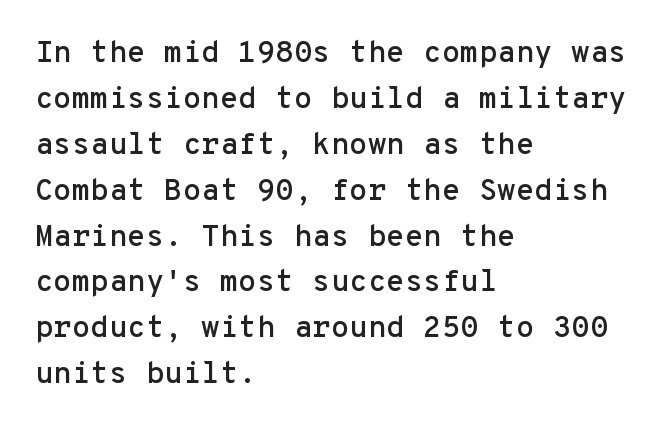
Q: Is the text italic (slanted)? A: No, it is upright.
Q: Is the typeface a serif or a sans-serif typeface? A: Sans-serif.
Q: Is the text underlined? A: No.
Q: How is the paragraph aligned? A: Left-aligned.
Q: Is the spacing between letters normal or unusually wide? A: Normal.
Q: Is the spacing between lines tight, normal or loose? A: Normal.
Q: Width (condensed, normal, or wide)? A: Normal.
Q: Stroke contrast? A: Low.
Q: x-height? A: Medium.
Q: Monospaced? A: Yes.
